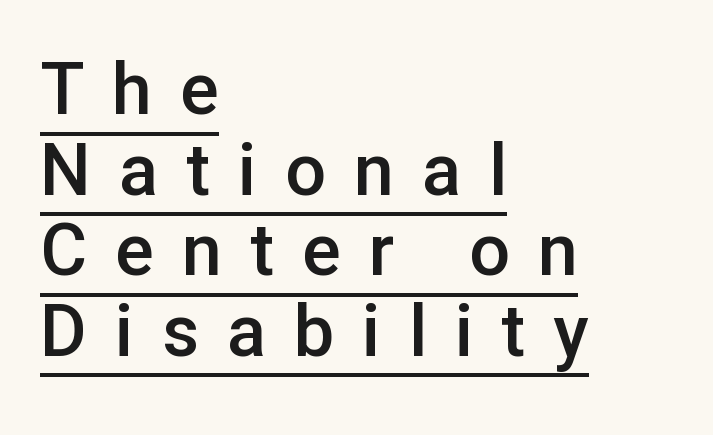
The image shows 72 px semibold sans-serif type, upright; set left-aligned, tight line spacing (1.12x), unusually wide letter spacing (+0.39 em), underlined; low stroke contrast and a medium x-height.
